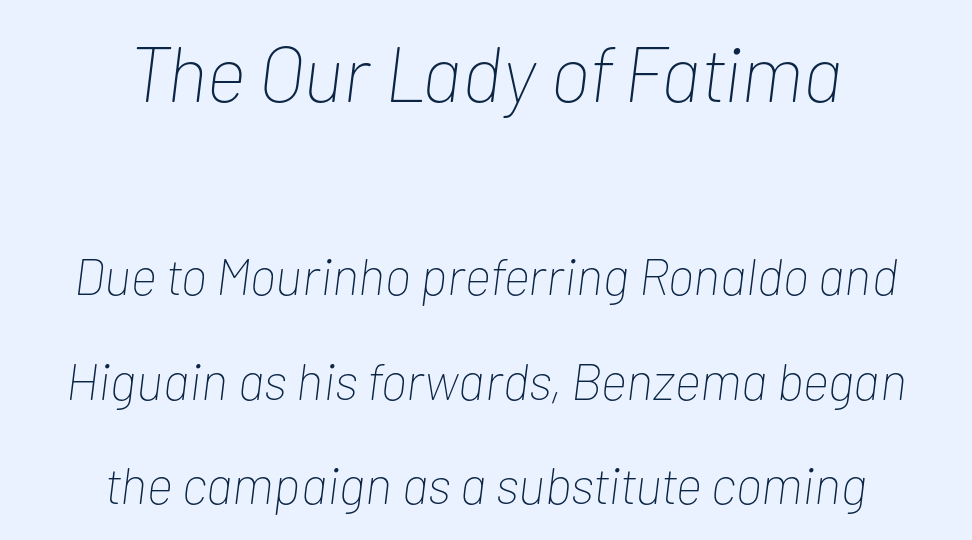
Q: Is the text bold? A: No.
Q: Is the text italic (slanted)? A: Yes, it leans right by about 7 degrees.
Q: Is the text underlined? A: No.
Q: How is the paragraph aligned? A: Centered.
Q: Is the spacing between letters normal or unusually wide? A: Normal.
Q: Is the spacing between lines tight, normal or loose? A: Loose.
Q: Which block of text is set in a larger size, the first (top) or the second (bottom)? A: The first (top) one.
Q: Width (condensed, normal, or wide)? A: Condensed.
Q: Stroke contrast? A: Low.
Q: x-height? A: Medium.
Q: Monospaced? A: No.
